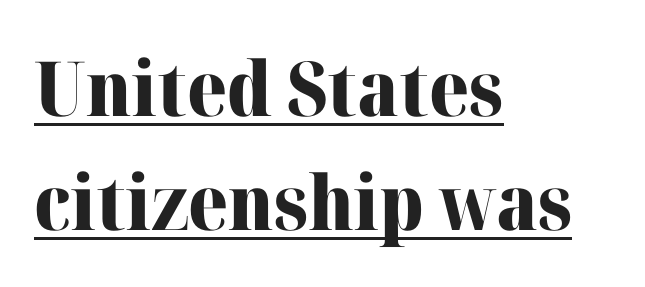
The image shows 76 px heavy serif type, upright; set left-aligned, normal line spacing (1.5x), normal letter spacing, underlined; high stroke contrast and a medium x-height.
